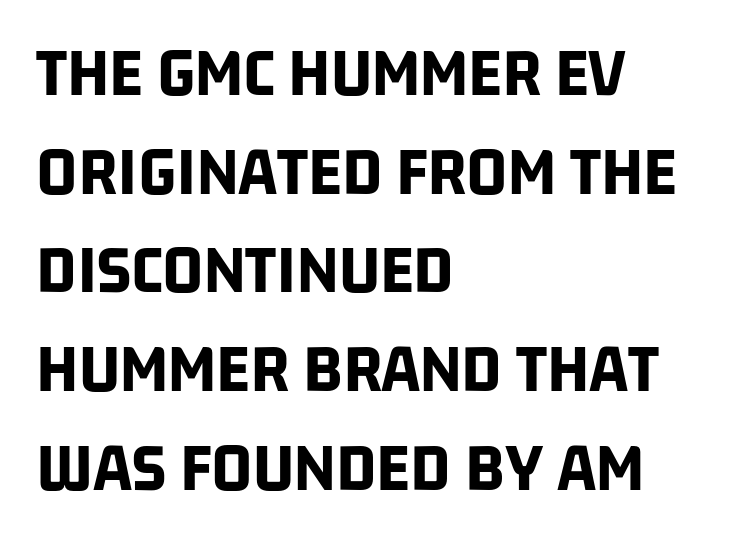
Q: Is the text bold? A: Yes.
Q: Is the typeface a serif or a sans-serif typeface? A: Sans-serif.
Q: Is the text underlined? A: No.
Q: How is the paragraph aligned? A: Left-aligned.
Q: Is the spacing between letters normal or unusually wide? A: Normal.
Q: Is the spacing between lines tight, normal or loose? A: Normal.
Q: Width (condensed, normal, or wide)? A: Condensed.
Q: Stroke contrast? A: Low.
Q: x-height? A: Large.
Q: Monospaced? A: No.
